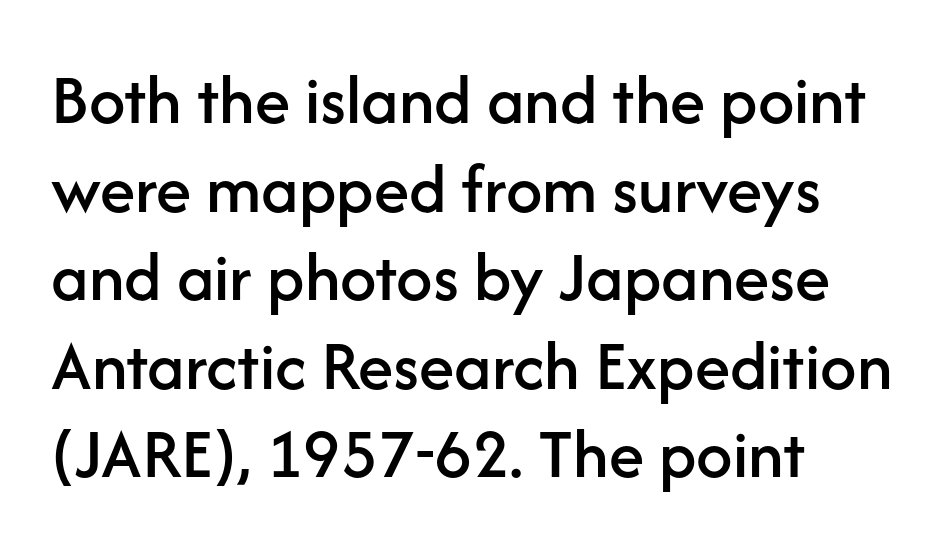
A student would call this left alignment; a typographer would say flush left, rag right. Characters follow at the spacing the type designer built in. Serif or sans? Sans — the stroke terminals are bare. Upright lettering throughout. The passage shown is typed in a proportional face where columns would drift. Unmarked baselines from the first word to the last.
